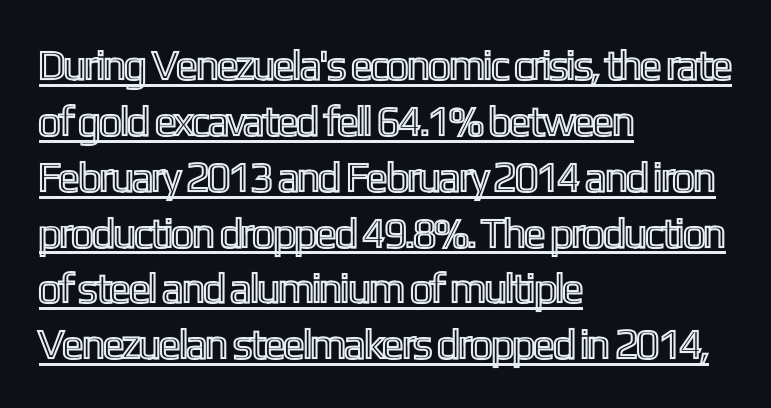
{"italic": "no", "width": "condensed", "x_height": "medium", "monospaced": "no", "underline": "yes", "align": "left", "line_spacing": "normal", "line_spacing_ratio": 1.33, "letter_spacing": "normal", "letter_spacing_em": 0.0, "glyph_px": 42}
